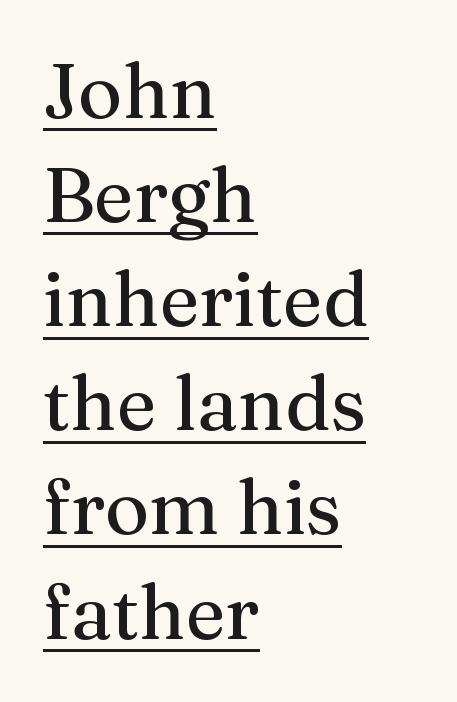
The image shows 76 px serif type, upright; set left-aligned, normal line spacing (1.37x), normal letter spacing, underlined; medium stroke contrast and a medium x-height.
